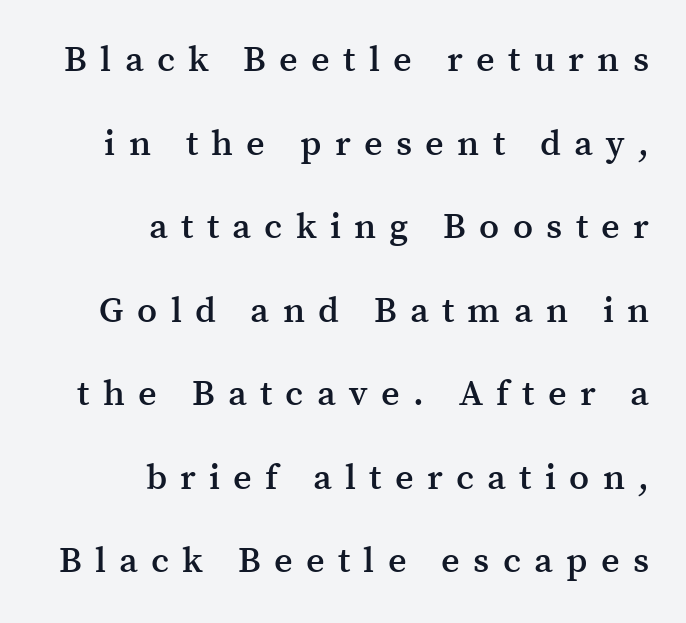
The image shows 36 px semibold serif type, upright; set right-aligned, loose line spacing (2.32x), unusually wide letter spacing (+0.37 em), not underlined; medium stroke contrast and a medium x-height.
